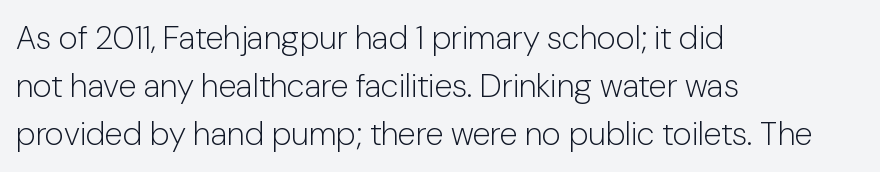
The image shows 33 px light sans-serif type, upright; set left-aligned, normal line spacing (1.45x), normal letter spacing, not underlined; low stroke contrast and a medium x-height.
